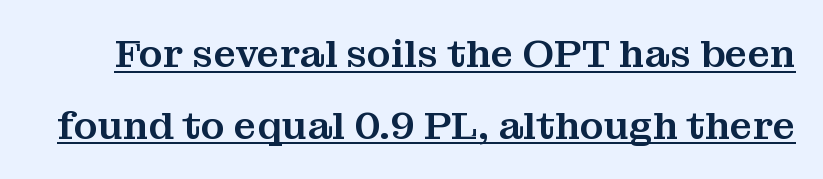
Q: Is the text italic (slanted)? A: No, it is upright.
Q: Is the typeface a serif or a sans-serif typeface? A: Serif.
Q: Is the text underlined? A: Yes.
Q: Is the spacing between letters normal or unusually wide? A: Normal.
Q: Width (condensed, normal, or wide)? A: Normal.
Q: Stroke contrast? A: Medium.
Q: x-height? A: Medium.
Q: Monospaced? A: No.
